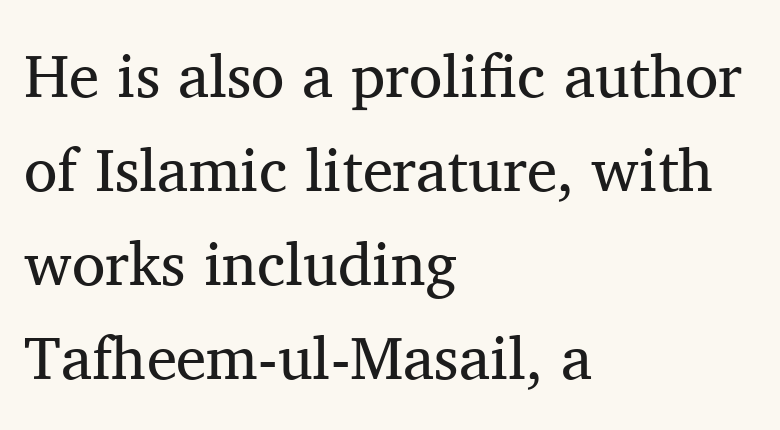
Glance below the letters and you will spot only blank space. Does the leading feel generous? No, just average. The typography opts for an upright posture over an oblique one. The horizontal fit of the characters is conventional and even.
